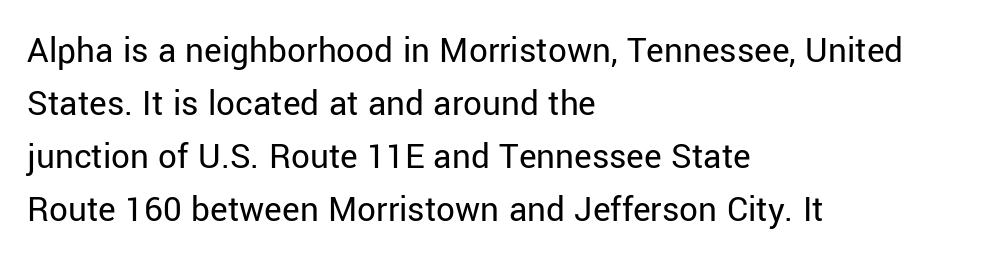
The image shows 37 px regular-weight sans-serif type, upright; set left-aligned, normal line spacing (1.43x), normal letter spacing, not underlined; low stroke contrast and a medium x-height.
